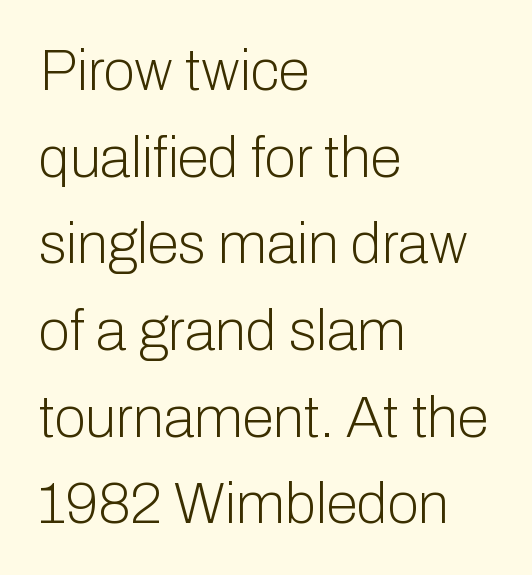
{"serif": "no", "italic": "no", "bold": "no", "weight": "light", "width": "normal", "stroke_contrast": "low", "x_height": "medium", "monospaced": "no", "underline": "no", "align": "left", "line_spacing": "normal", "line_spacing_ratio": 1.52, "letter_spacing": "normal", "letter_spacing_em": 0.0, "glyph_px": 57}
